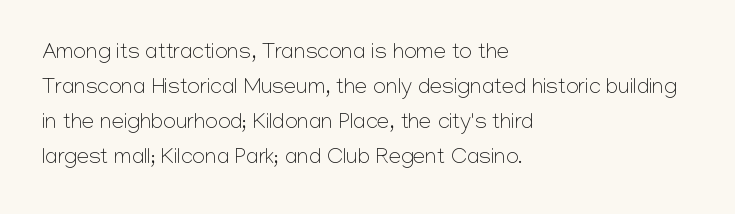
Q: Is the text bold? A: No.
Q: Is the text italic (slanted)? A: No, it is upright.
Q: Is the text underlined? A: No.
Q: How is the paragraph aligned? A: Left-aligned.
Q: Is the spacing between letters normal or unusually wide? A: Normal.
Q: Is the spacing between lines tight, normal or loose? A: Normal.
